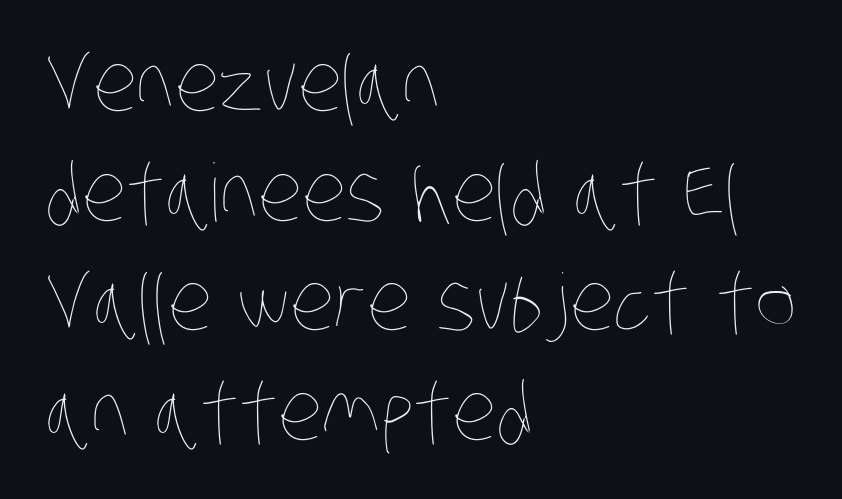
No word sits above an underline. Layout note: lines flush left. These lines are rendered in a variable-pitch font. This rendering leaves character spacing at its baseline value.
